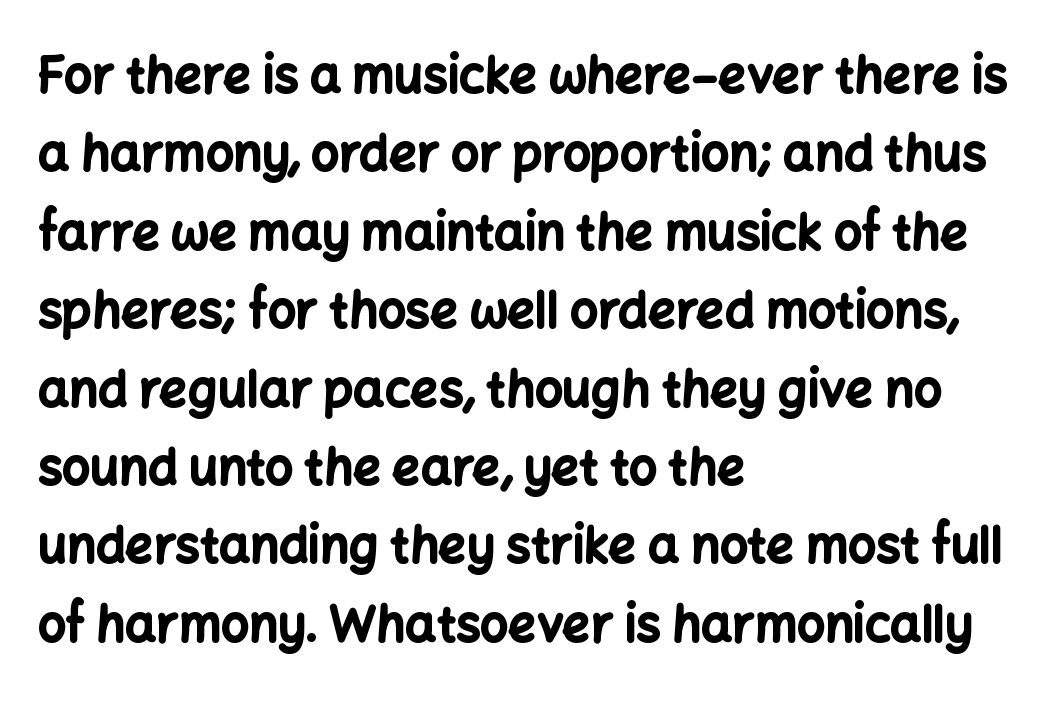
The image shows 49 px bold sans-serif type, upright; set left-aligned, normal line spacing (1.6x), normal letter spacing, not underlined; low stroke contrast and a medium x-height.
